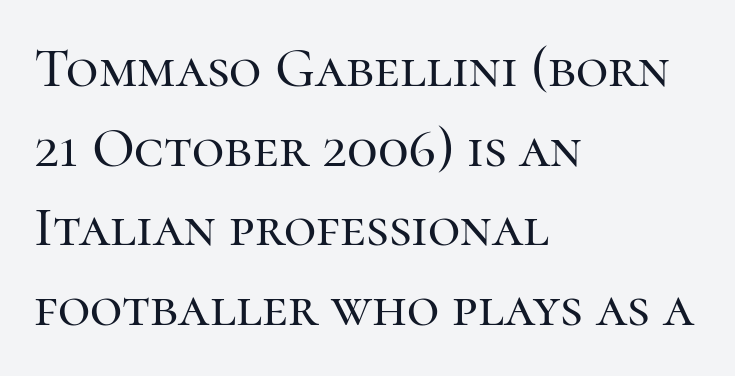
The passage shown is not underscored anywhere. The typesetter chose a ragged-right arrangement here. Rows of type keep a routine distance in the vertical direction. Observe the ordinary spacing: letters are neighbours, not strangers. Looks like regular typesetting: each glyph gets only the width it needs. Tall strokes in this sample are plumb rather than angled.
